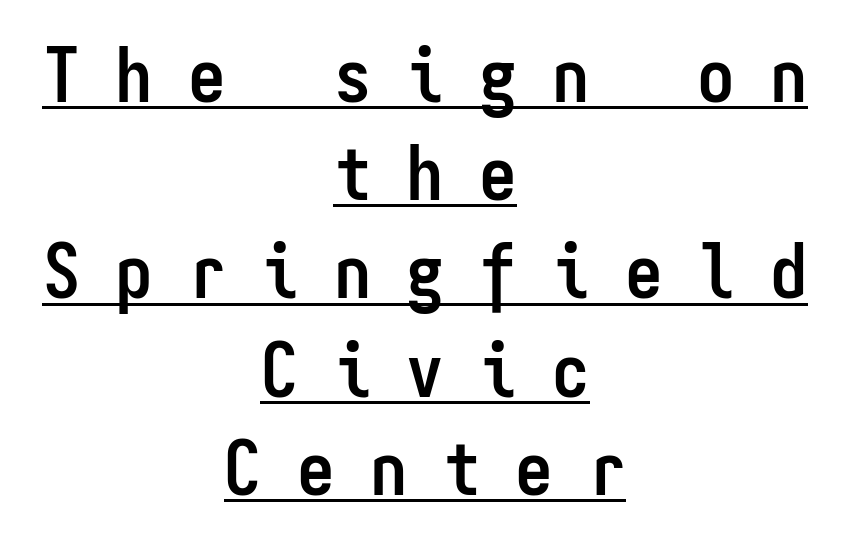
The image shows 75 px semibold, condensed sans-serif type, upright, monospaced; set centered, normal line spacing (1.31x), unusually wide letter spacing (+0.47 em), underlined; low stroke contrast and a medium x-height.
